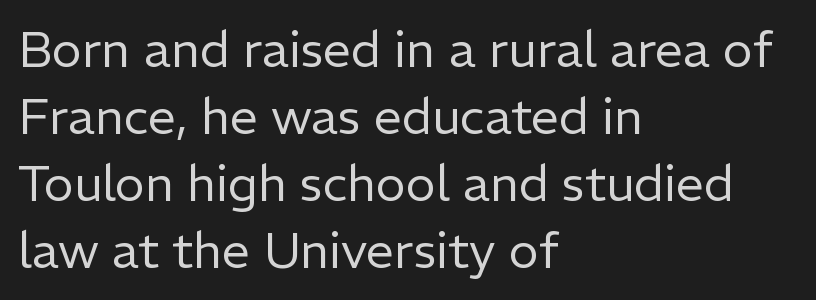
Q: Is the text bold? A: No.
Q: Is the text italic (slanted)? A: No, it is upright.
Q: Is the typeface a serif or a sans-serif typeface? A: Sans-serif.
Q: Is the text underlined? A: No.
Q: How is the paragraph aligned? A: Left-aligned.
Q: Is the spacing between letters normal or unusually wide? A: Normal.
Q: Is the spacing between lines tight, normal or loose? A: Normal.
Q: Width (condensed, normal, or wide)? A: Normal.
Q: Stroke contrast? A: Low.
Q: x-height? A: Medium.
Q: Monospaced? A: No.
